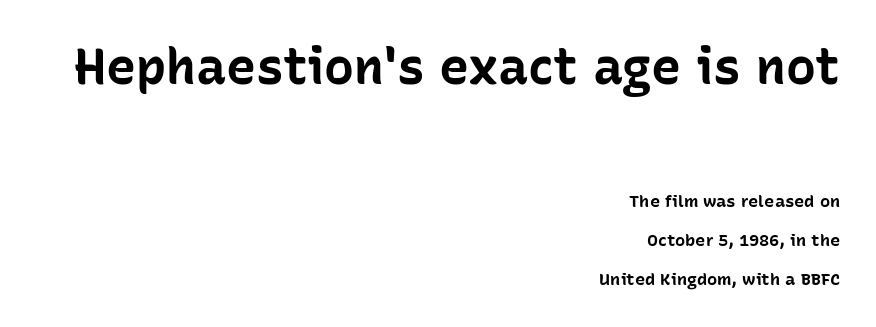
Q: Is the text bold? A: Yes.
Q: Is the text italic (slanted)? A: No, it is upright.
Q: Is the typeface a serif or a sans-serif typeface? A: Sans-serif.
Q: Is the text underlined? A: No.
Q: How is the paragraph aligned? A: Right-aligned.
Q: Is the spacing between letters normal or unusually wide? A: Normal.
Q: Is the spacing between lines tight, normal or loose? A: Loose.
Q: Which block of text is set in a larger size, the first (top) or the second (bottom)? A: The first (top) one.
Q: Width (condensed, normal, or wide)? A: Normal.
Q: Stroke contrast? A: Low.
Q: x-height? A: Medium.
Q: Monospaced? A: No.
